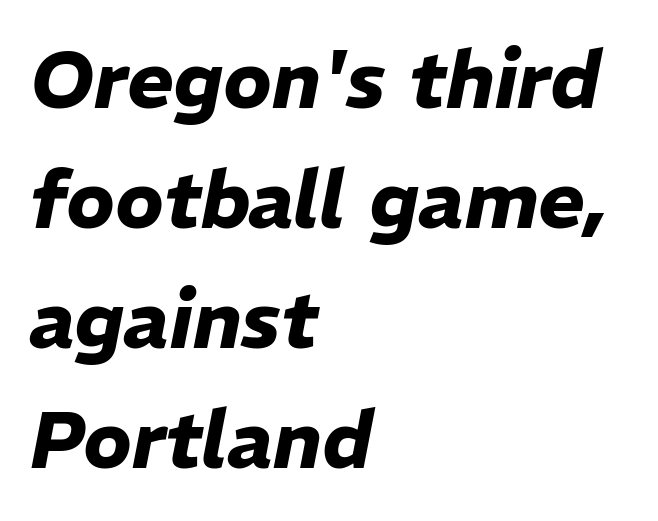
Q: Is the text bold? A: Yes.
Q: Is the text italic (slanted)? A: Yes, it leans right by about 11 degrees.
Q: Is the text underlined? A: No.
Q: How is the paragraph aligned? A: Left-aligned.
Q: Is the spacing between letters normal or unusually wide? A: Normal.
Q: Is the spacing between lines tight, normal or loose? A: Normal.
Q: Width (condensed, normal, or wide)? A: Normal.
Q: Stroke contrast? A: Low.
Q: x-height? A: Medium.
Q: Monospaced? A: No.
